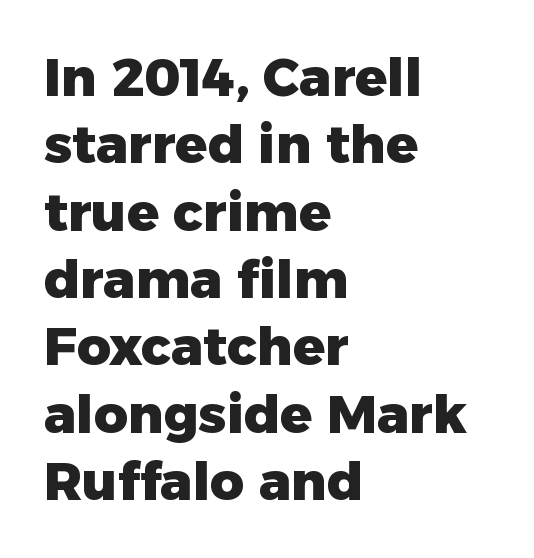
Baseline-to-baseline distance is the conventional proportion of letter height. The rendering keeps characters at their native spacing. Weight: bold. When letters stand straight like this, we call the style roman or upright. These lines are composed in type without serifs. The compositor pushed each line to the left boundary.
